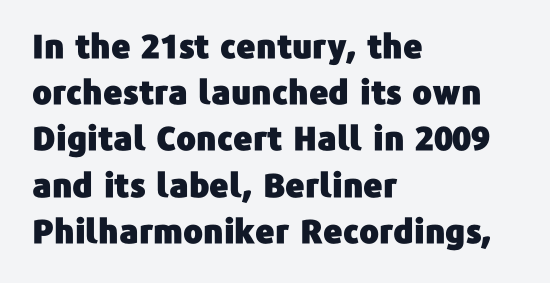
{"serif": "no", "italic": "no", "width": "normal", "stroke_contrast": "low", "x_height": "medium", "monospaced": "no", "underline": "no", "align": "left", "line_spacing": "normal", "line_spacing_ratio": 1.4, "letter_spacing": "normal", "letter_spacing_em": 0.0, "glyph_px": 33}
